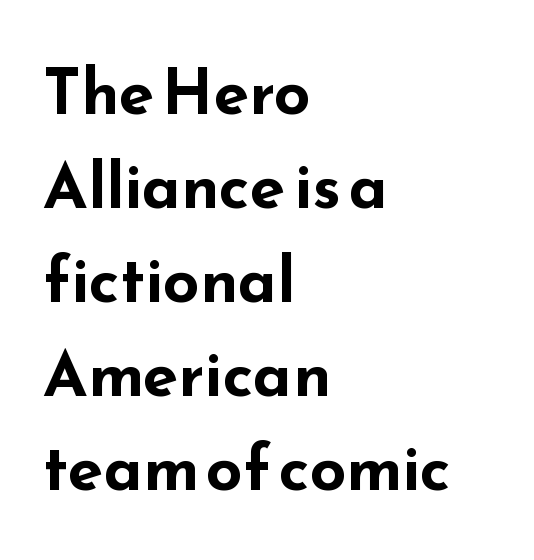
The ragged edge is on the right, which tells us the setting is flush left. Proportional: the letters do not fall into vertical columns. Italic? Not at all — the glyphs are vertical. Students, observe: this is what conventionally led text looks like.
